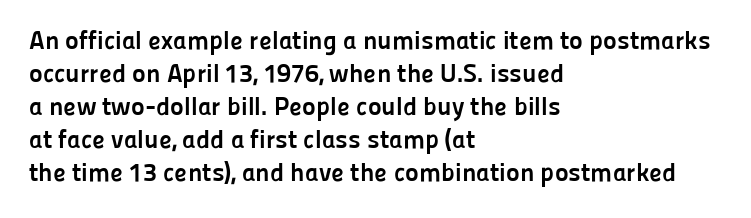
Q: Is the text bold? A: Yes.
Q: Is the text italic (slanted)? A: No, it is upright.
Q: Is the text underlined? A: No.
Q: How is the paragraph aligned? A: Left-aligned.
Q: Is the spacing between letters normal or unusually wide? A: Normal.
Q: Is the spacing between lines tight, normal or loose? A: Normal.
